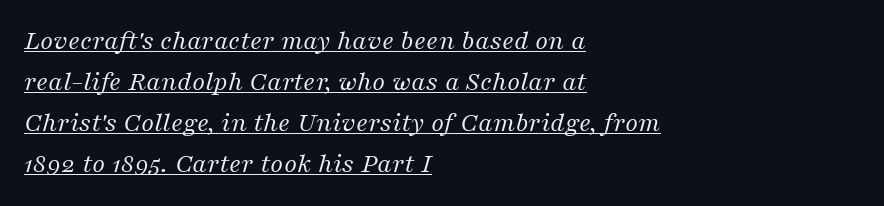
Q: Is the text bold? A: No.
Q: Is the text italic (slanted)? A: Yes, it leans right by about 16 degrees.
Q: Is the typeface a serif or a sans-serif typeface? A: Serif.
Q: Is the text underlined? A: Yes.
Q: How is the paragraph aligned? A: Left-aligned.
Q: Is the spacing between letters normal or unusually wide? A: Normal.
Q: Is the spacing between lines tight, normal or loose? A: Normal.
Q: Width (condensed, normal, or wide)? A: Normal.
Q: Stroke contrast? A: Medium.
Q: x-height? A: Medium.
Q: Monospaced? A: No.
